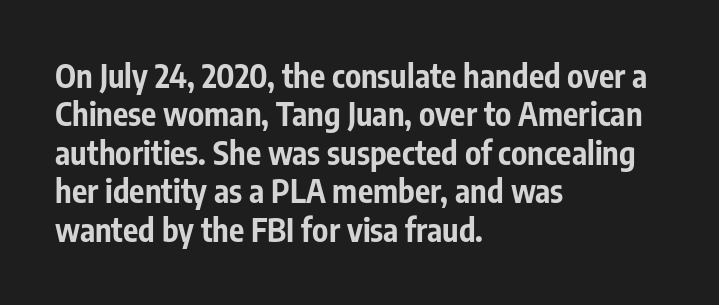
The rendering uses natural spacing where letterforms have individual widths. Rule under the text: the space is simply empty. The tracking reads as untouched default to a designer's eye. Nope, no serifs anywhere on these letters. The lines are quadded left.
